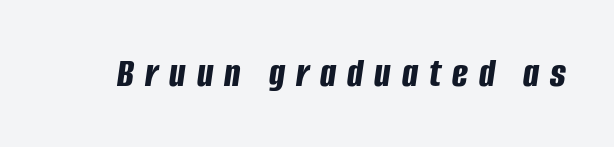
Q: Is the text bold? A: Yes.
Q: Is the text italic (slanted)? A: Yes, it leans right by about 8 degrees.
Q: Is the text underlined? A: No.
Q: Is the spacing between letters normal or unusually wide? A: Unusually wide.
Q: Width (condensed, normal, or wide)? A: Condensed.
Q: Stroke contrast? A: Low.
Q: x-height? A: Large.
Q: Monospaced? A: No.
